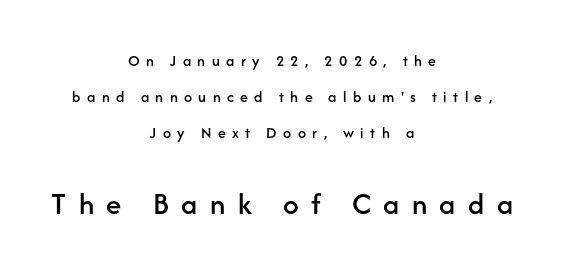
The area under the type is left untouched. Glyph-to-glyph distance is far greater than everyday printed text. Typesetter's note — lower block bumped up in size, upper block left smaller. Does the type have serifs? No, each stem ends abruptly.
